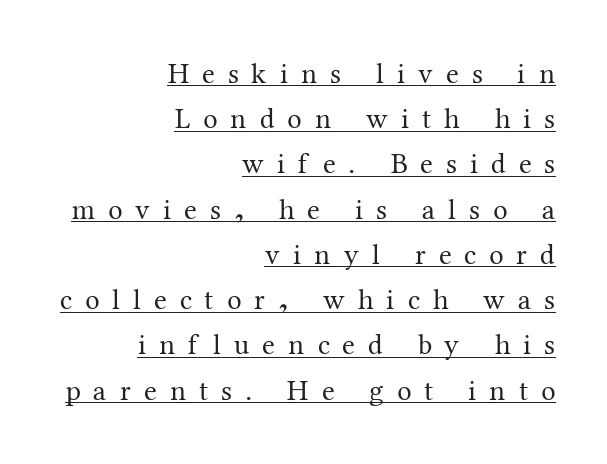
Q: Is the text bold? A: No.
Q: Is the text italic (slanted)? A: No, it is upright.
Q: Is the typeface a serif or a sans-serif typeface? A: Serif.
Q: Is the text underlined? A: Yes.
Q: How is the paragraph aligned? A: Right-aligned.
Q: Is the spacing between letters normal or unusually wide? A: Unusually wide.
Q: Is the spacing between lines tight, normal or loose? A: Normal.
Q: Width (condensed, normal, or wide)? A: Normal.
Q: Stroke contrast? A: Medium.
Q: x-height? A: Medium.
Q: Monospaced? A: No.
